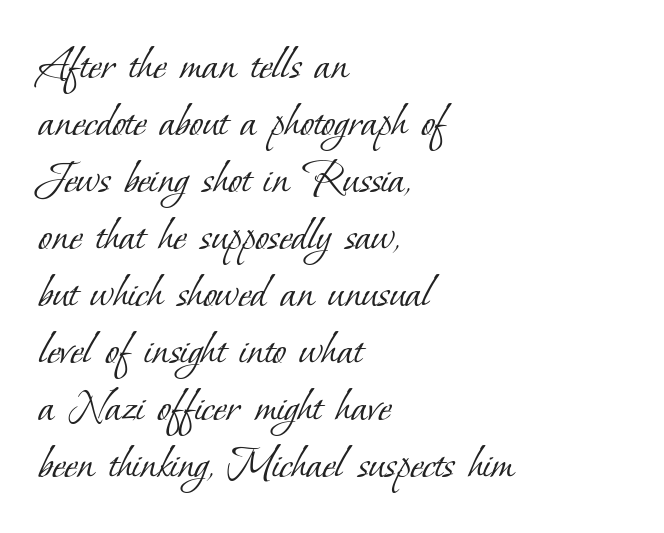
{"serif": "yes", "bold": "no", "weight": "light", "width": "normal", "stroke_contrast": "low", "x_height": "small", "monospaced": "no", "underline": "no", "align": "left", "line_spacing": "tight", "line_spacing_ratio": 1.14, "letter_spacing": "normal", "letter_spacing_em": 0.0, "glyph_px": 50}
